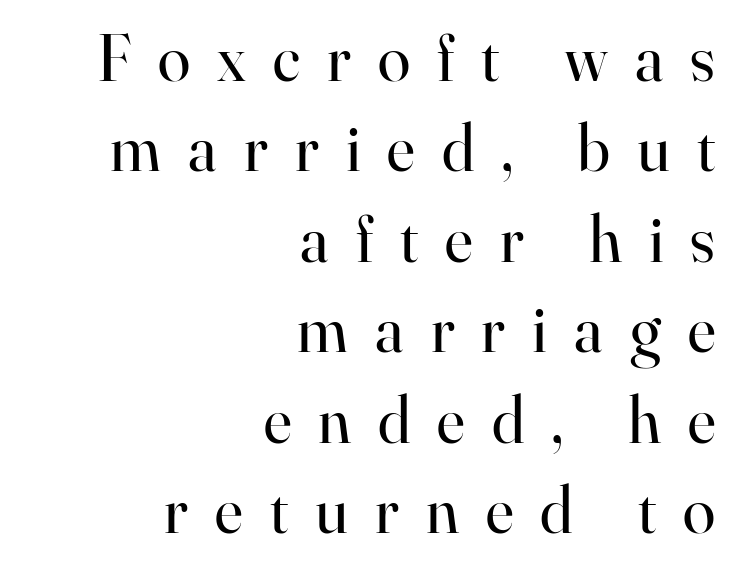
The image shows 66 px regular-weight serif type, upright; set right-aligned, normal line spacing (1.37x), unusually wide letter spacing (+0.41 em), not underlined; high stroke contrast and a small x-height.
